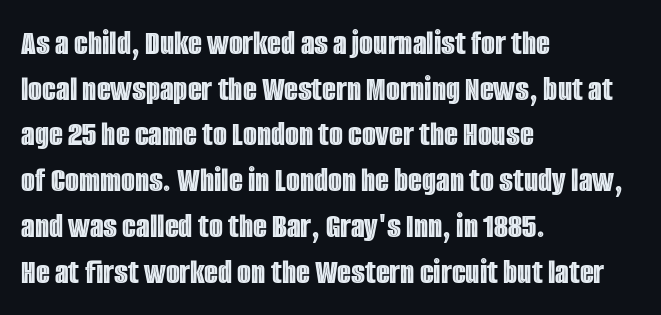
{"italic": "no", "width": "condensed", "x_height": "large", "monospaced": "no", "underline": "no", "align": "left", "line_spacing": "normal", "line_spacing_ratio": 1.27, "letter_spacing": "normal", "letter_spacing_em": 0.0, "glyph_px": 36}
